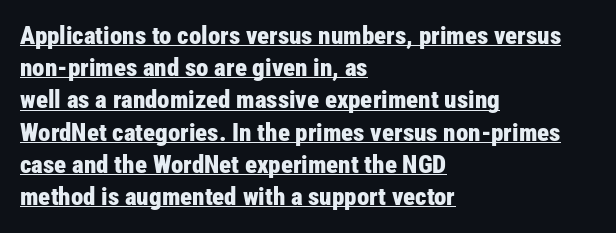
The image shows 25 px bold type, upright; set left-aligned, normal line spacing (1.29x), normal letter spacing, underlined.
